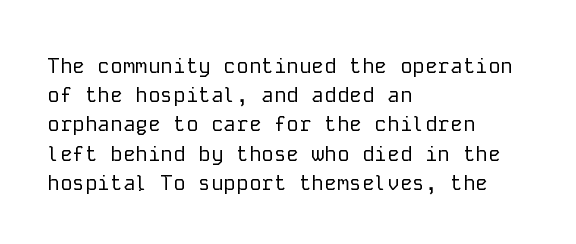
Q: Is the text bold? A: No.
Q: Is the text italic (slanted)? A: No, it is upright.
Q: Is the text underlined? A: No.
Q: How is the paragraph aligned? A: Left-aligned.
Q: Is the spacing between letters normal or unusually wide? A: Normal.
Q: Is the spacing between lines tight, normal or loose? A: Normal.
